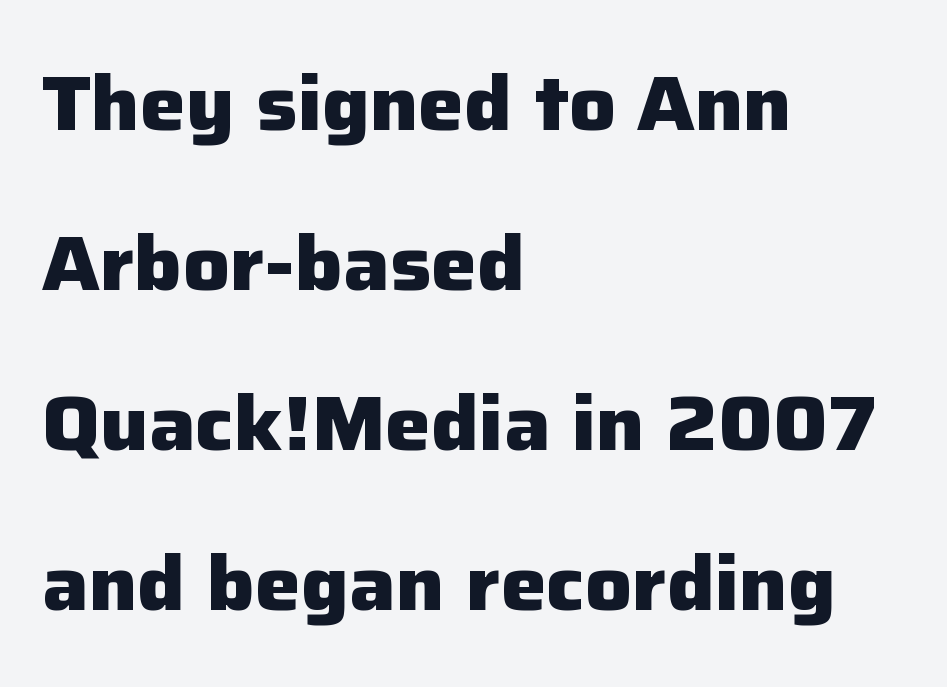
{"serif": "no", "italic": "no", "bold": "yes", "weight": "heavy", "width": "normal", "stroke_contrast": "low", "x_height": "medium", "monospaced": "no", "underline": "no", "align": "left", "line_spacing": "loose", "line_spacing_ratio": 2.08, "letter_spacing": "normal", "letter_spacing_em": 0.0, "glyph_px": 77}
